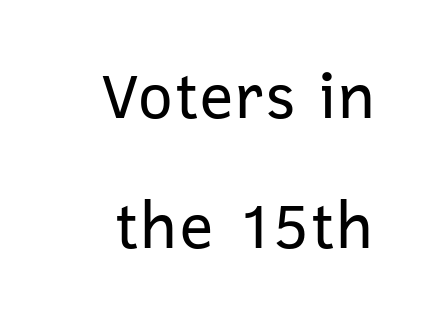
{"serif": "no", "italic": "no", "bold": "no", "weight": "regular", "width": "normal", "stroke_contrast": "low", "x_height": "medium", "monospaced": "no", "underline": "no", "align": "right", "line_spacing": "loose", "line_spacing_ratio": 2.06, "letter_spacing": "normal", "letter_spacing_em": 0.0, "glyph_px": 63}
